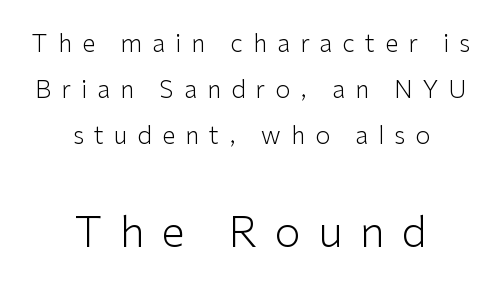
{"serif": "no", "italic": "no", "bold": "no", "weight": "light", "width": "normal", "stroke_contrast": "low", "x_height": "medium", "monospaced": "no", "underline": "no", "align": "center", "line_spacing": "loose", "line_spacing_ratio": 1.91, "letter_spacing": "wide", "letter_spacing_em": 0.42, "larger_block": "second", "size_ratio": 1.75, "glyph_px": 42}
